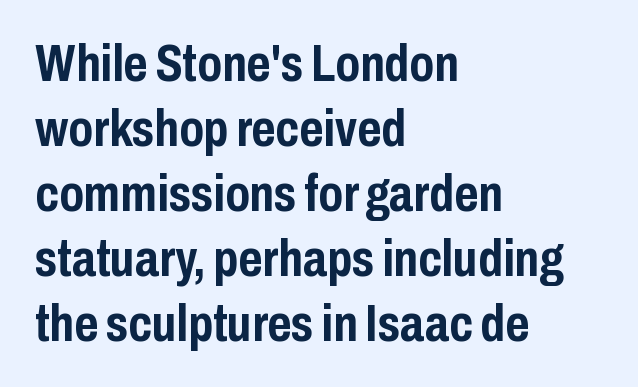
You'd pick this weight for a headline — it's a proper bold. Default kerning and tracking; the words read as compact shapes. The rows are spaced the way most documents space them. Glance below the letters and you will spot only blank space. No italicization has been applied; the sample stays upright.
